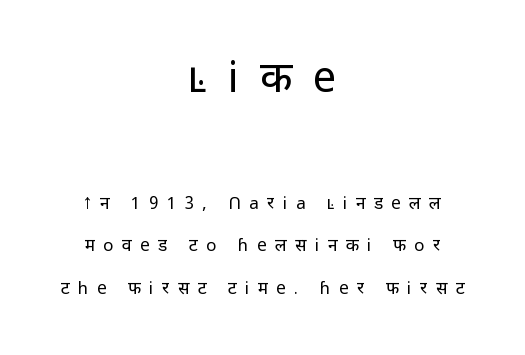
Unlike a traditional serif, this face leaves its strokes unadorned. The lines are quadded center. These lines were composed using upright roman letters. Think standard paragraph weight, or any step lighter than that. Note the varied advance widths — an 'i' is clearly narrower than an 'm'. The passage shown begins with its larger block and ends with its smaller one.
